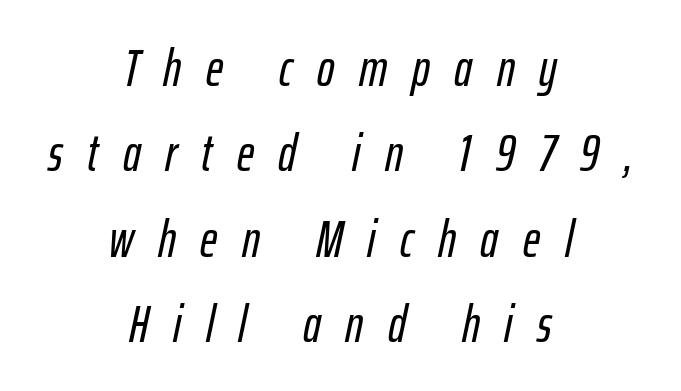
The image shows 52 px condensed type, italic (leaning right); set centered, normal line spacing (1.64x), unusually wide letter spacing (+0.47 em), not underlined; low stroke contrast and a medium x-height.
